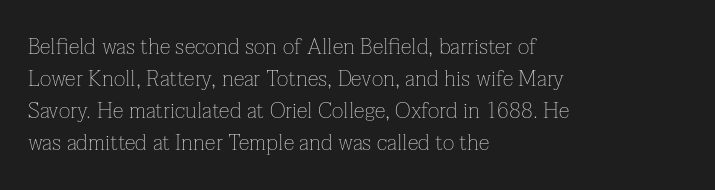
{"italic": "no", "bold": "no", "underline": "no", "align": "left", "line_spacing": "normal", "line_spacing_ratio": 1.45, "letter_spacing": "normal", "letter_spacing_em": 0.0, "glyph_px": 22}
